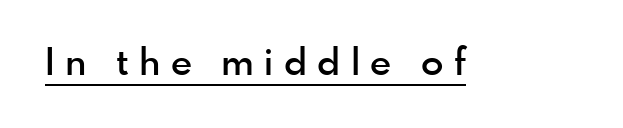
This is the in-between weight designers call semibold or demi. The characters display no serif detailing; their extremities are plain. A typesetter would call this proportional, since set widths differ per character. Letter spacing: wide.
